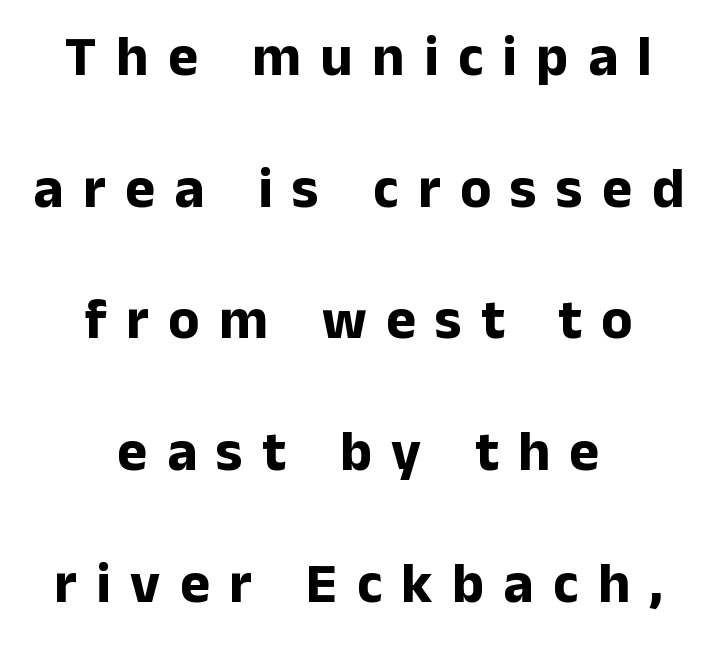
The image shows 57 px bold sans-serif type, upright; set centered, loose line spacing (2.31x), unusually wide letter spacing (+0.34 em), not underlined; low stroke contrast and a medium x-height.
